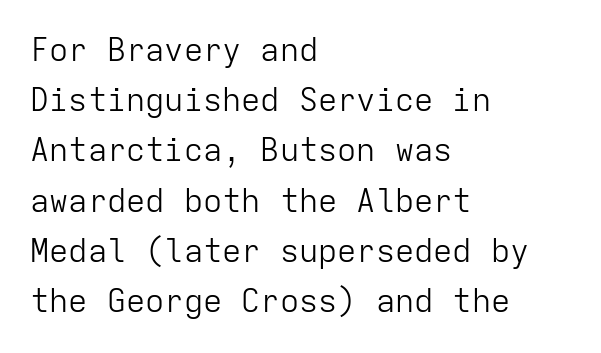
Q: Is the text bold? A: No.
Q: Is the text italic (slanted)? A: No, it is upright.
Q: Is the typeface a serif or a sans-serif typeface? A: Sans-serif.
Q: Is the text underlined? A: No.
Q: How is the paragraph aligned? A: Left-aligned.
Q: Is the spacing between letters normal or unusually wide? A: Normal.
Q: Is the spacing between lines tight, normal or loose? A: Normal.
Q: Width (condensed, normal, or wide)? A: Normal.
Q: Stroke contrast? A: Low.
Q: x-height? A: Medium.
Q: Monospaced? A: Yes.
